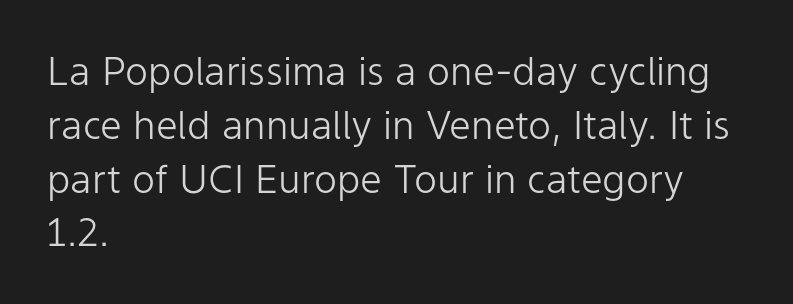
The image shows 39 px light sans-serif type, upright; set left-aligned, normal line spacing (1.38x), normal letter spacing, not underlined; low stroke contrast and a medium x-height.
